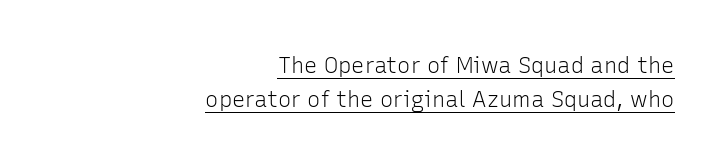
The weight would be labelled regular, book, light, or lighter still. If you drew a line through each stem, it would be perfectly vertical. The lines are quadded right. Rows of type keep a routine distance in the vertical direction.
